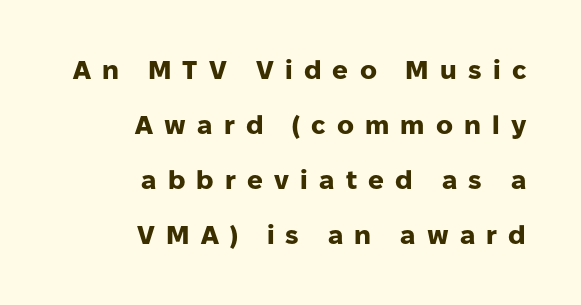
Notice how the stems are strictly vertical — no italics here. Baseline-to-baseline distance is far greater than the letter height. Lines of text with bare space underneath. Glyph-to-glyph distance is far greater than everyday printed text. Heavy, bold letterforms. The paragraph has a hard right edge and a soft left edge.
